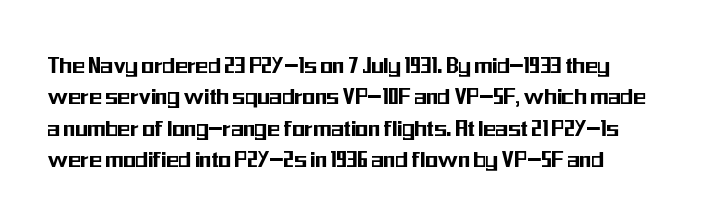
Posture: vertical. Compared with typical body copy, the letter spacing here is the same. Plain, unruled lines of type.
